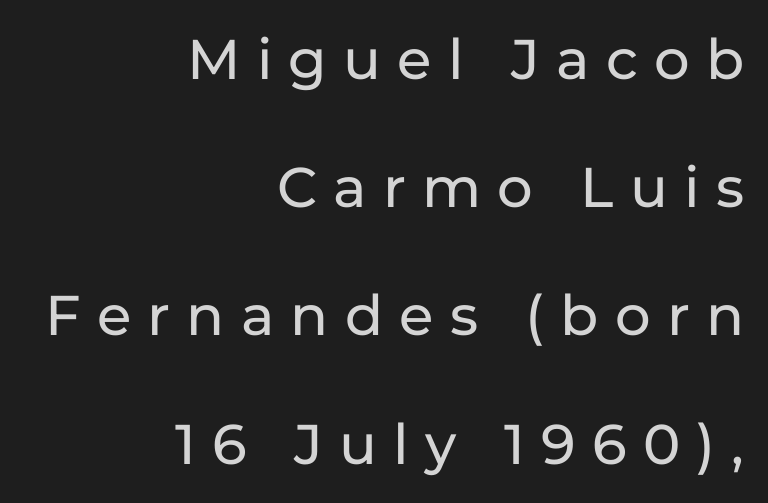
{"serif": "no", "italic": "no", "width": "normal", "stroke_contrast": "low", "x_height": "medium", "monospaced": "no", "underline": "no", "align": "right", "line_spacing": "loose", "line_spacing_ratio": 2.29, "letter_spacing": "wide", "letter_spacing_em": 0.29, "glyph_px": 56}
